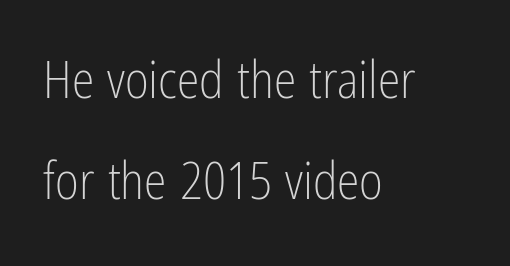
Q: Is the text bold? A: No.
Q: Is the text italic (slanted)? A: No, it is upright.
Q: Is the typeface a serif or a sans-serif typeface? A: Sans-serif.
Q: Is the text underlined? A: No.
Q: How is the paragraph aligned? A: Left-aligned.
Q: Is the spacing between letters normal or unusually wide? A: Normal.
Q: Is the spacing between lines tight, normal or loose? A: Loose.
Q: Width (condensed, normal, or wide)? A: Condensed.
Q: Stroke contrast? A: Low.
Q: x-height? A: Medium.
Q: Monospaced? A: No.
